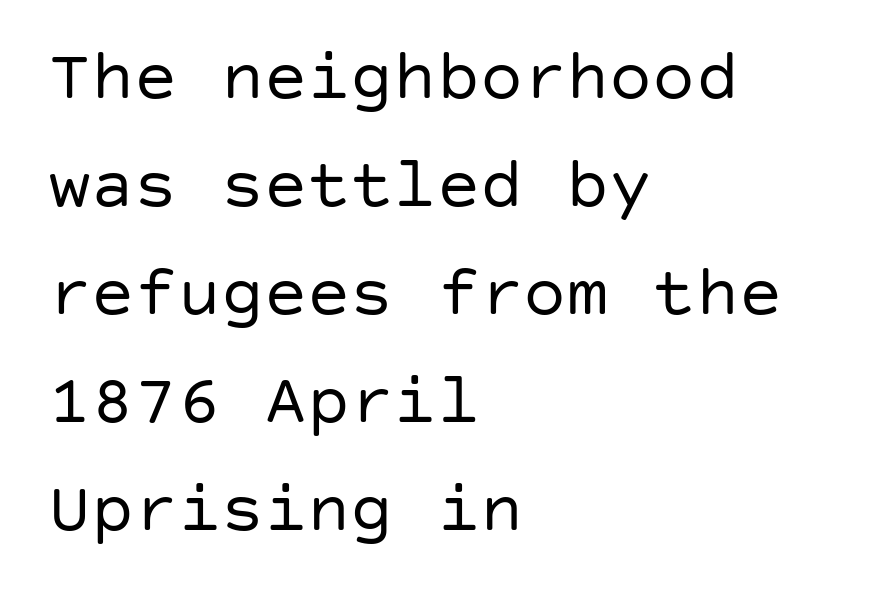
Each row of text sits above clean, open space. Ascenders rise straight up at ninety degrees. The passage shown is typeset with a sans-serif family. Caption: multi-line text, flush left, ragged right.
